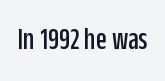
The image shows 31 px condensed sans-serif type, upright; set normal letter spacing, not underlined; low stroke contrast and a large x-height.
